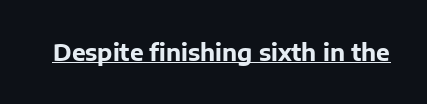
The image shows 23 px bold type, upright; set normal letter spacing, underlined.
